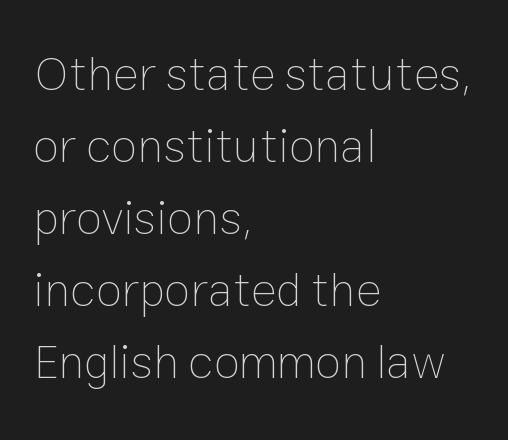
Q: Is the text bold? A: No.
Q: Is the text italic (slanted)? A: No, it is upright.
Q: Is the text underlined? A: No.
Q: How is the paragraph aligned? A: Left-aligned.
Q: Is the spacing between letters normal or unusually wide? A: Normal.
Q: Is the spacing between lines tight, normal or loose? A: Normal.
Q: Width (condensed, normal, or wide)? A: Normal.
Q: Stroke contrast? A: Low.
Q: x-height? A: Medium.
Q: Monospaced? A: No.
